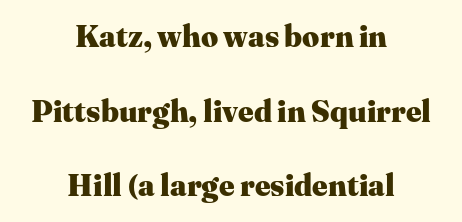
This is heavy type, rendered in bold. A typesetter would label this face a serif. These lines are rendered in a variable-pitch font. The gaps between neighbouring characters are ordinary and unremarkable.
